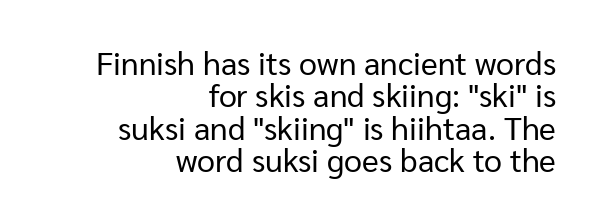
{"serif": "no", "italic": "no", "bold": "no", "weight": "regular", "width": "normal", "stroke_contrast": "low", "x_height": "medium", "monospaced": "no", "underline": "no", "align": "right", "line_spacing": "tight", "line_spacing_ratio": 1.01, "letter_spacing": "normal", "letter_spacing_em": 0.0, "glyph_px": 32}
